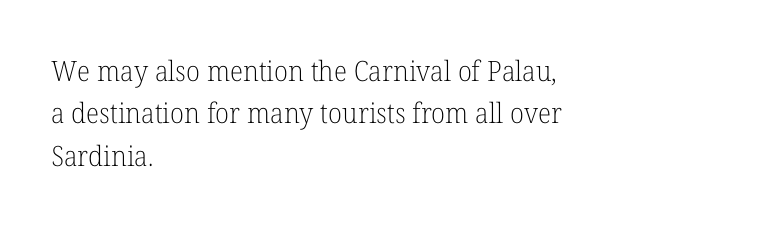
The type is set solid horizontally, with unmodified tracking. Just letters on the line, the space beneath them empty. These glyphs show unthickened strokes, regular width or finer. Proportional: the letters do not fall into vertical columns.
